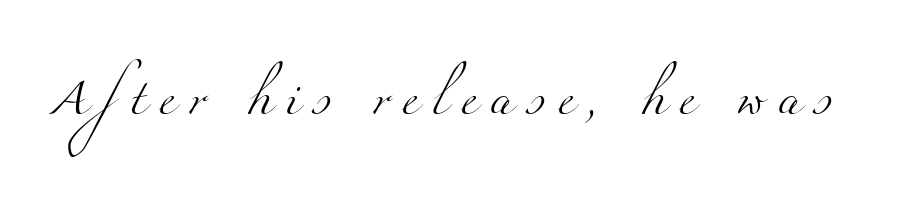
Loose tracking; the words dissolve into strings of separated letters. Is the type heavy? It reads as light-to-regular instead. The rendering uses natural spacing where letterforms have individual widths. Bare-footed words on every line.
